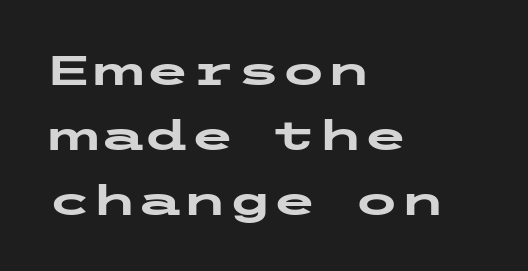
The image shows 41 px heavy, wide sans-serif type, upright; set left-aligned, normal line spacing (1.58x), normal letter spacing, not underlined; low stroke contrast and a medium x-height.
